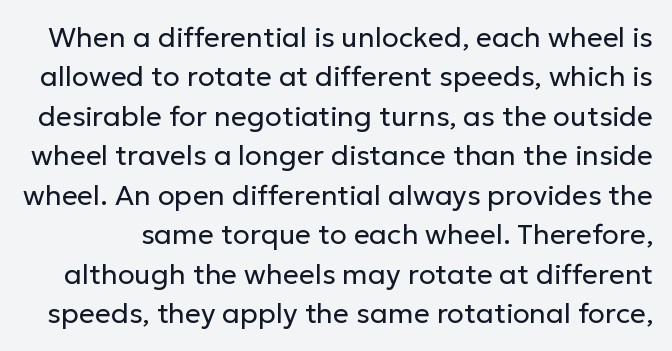
The image shows 28 px regular-weight sans-serif type, upright; set normal line spacing (1.41x), normal letter spacing, not underlined; low stroke contrast and a medium x-height.
